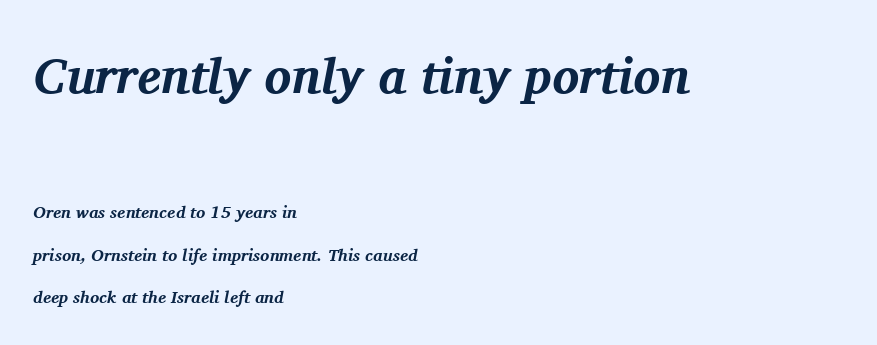
The image shows 50 px bold serif type, italic (leaning right); set left-aligned, loose line spacing (2.49x), normal letter spacing, not underlined; the first (top) block is 2.94x larger; medium stroke contrast and a medium x-height.
